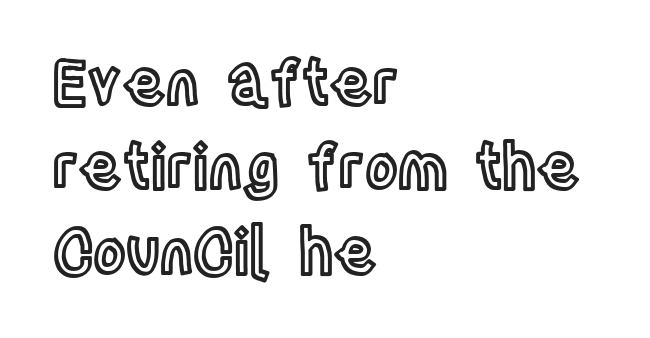
The tracking reads as untouched default to a designer's eye. This rendering uses left alignment, leaving the right contour irregular. Every stem runs plumb, perpendicular to the baseline. Looks like regular typesetting: each glyph gets only the width it needs.
